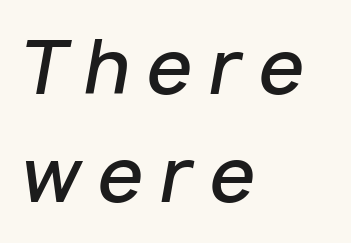
The image shows 73 px semibold type, italic (leaning right); set left-aligned, normal line spacing (1.48x), unusually wide letter spacing (+0.23 em), not underlined; low stroke contrast and a medium x-height.
